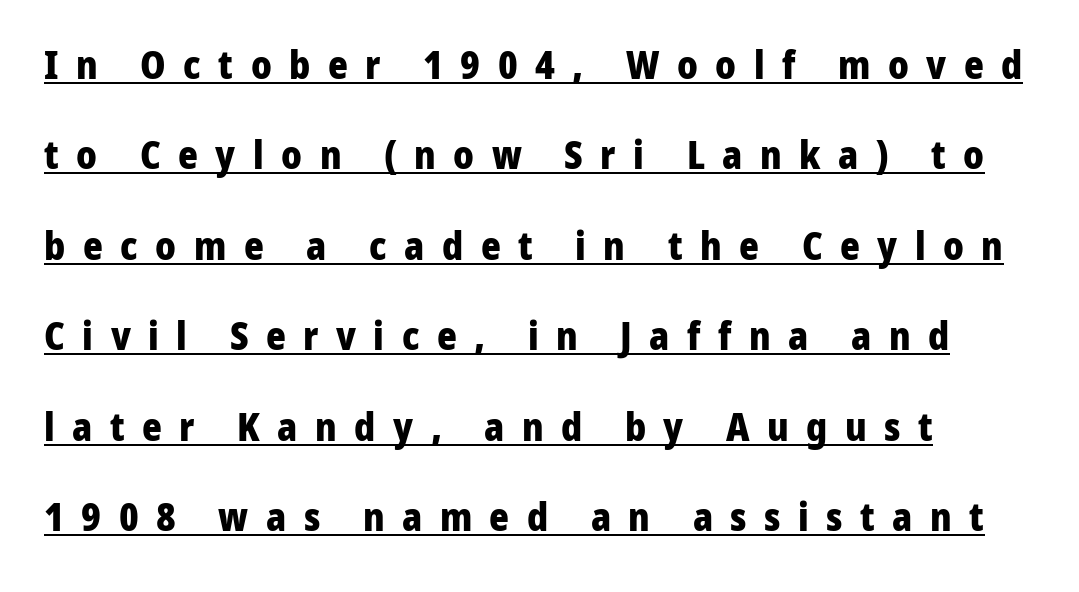
Q: Is the text bold? A: Yes.
Q: Is the text italic (slanted)? A: No, it is upright.
Q: Is the typeface a serif or a sans-serif typeface? A: Sans-serif.
Q: Is the text underlined? A: Yes.
Q: How is the paragraph aligned? A: Left-aligned.
Q: Is the spacing between letters normal or unusually wide? A: Unusually wide.
Q: Is the spacing between lines tight, normal or loose? A: Loose.
Q: Width (condensed, normal, or wide)? A: Normal.
Q: Stroke contrast? A: Low.
Q: x-height? A: Medium.
Q: Monospaced? A: No.
